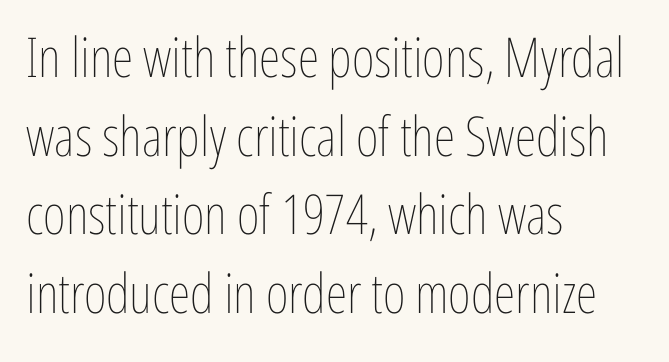
{"italic": "no", "bold": "no", "weight": "thin", "width": "condensed", "stroke_contrast": "low", "x_height": "medium", "monospaced": "no", "underline": "no", "align": "left", "line_spacing": "normal", "line_spacing_ratio": 1.43, "letter_spacing": "normal", "letter_spacing_em": 0.0, "glyph_px": 55}
